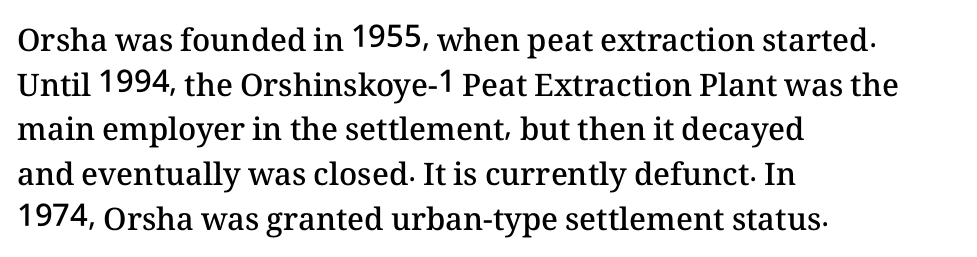
Q: Is the text bold? A: Semi-bold.
Q: Is the text italic (slanted)? A: No, it is upright.
Q: Is the text underlined? A: No.
Q: How is the paragraph aligned? A: Left-aligned.
Q: Is the spacing between letters normal or unusually wide? A: Normal.
Q: Is the spacing between lines tight, normal or loose? A: Normal.
Q: Width (condensed, normal, or wide)? A: Normal.
Q: Stroke contrast? A: Medium.
Q: x-height? A: Medium.
Q: Monospaced? A: No.
